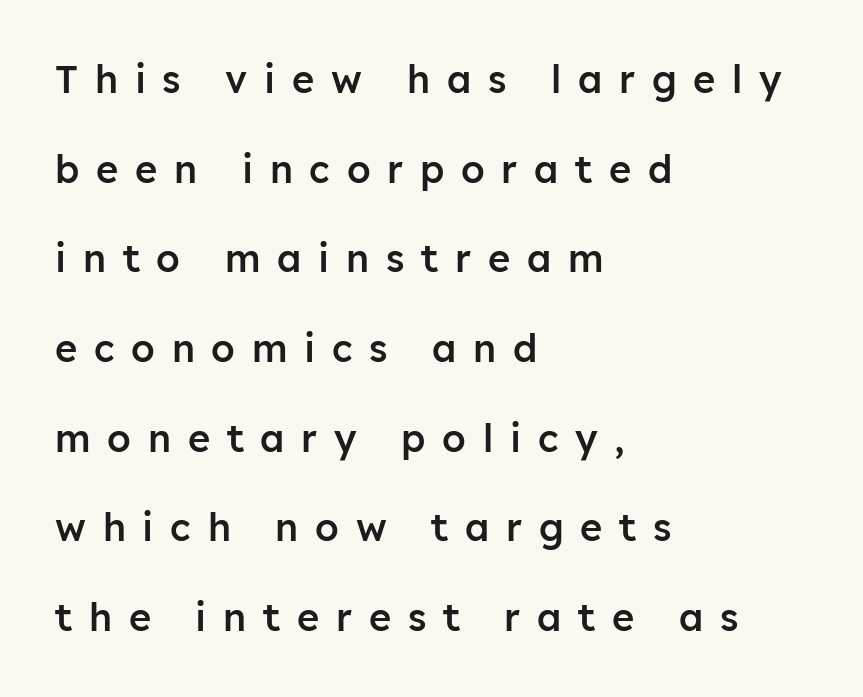
Descenders hang freely into open space. Casual observation: everything's shoved over to the left. How are the letters spaced? Widely, with obvious added tracking. The letters advance in unequal steps, a hallmark of proportional type. This rendering employs a face without finishing strokes, i.e., a sans-serif.
